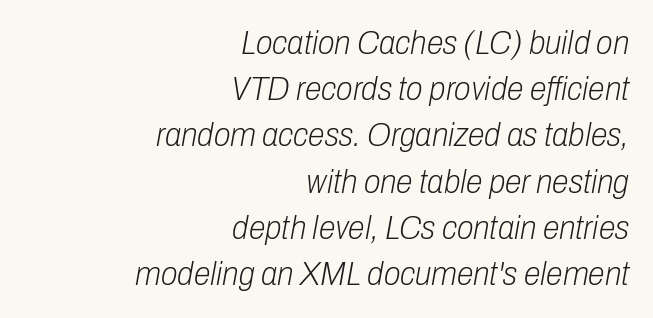
Q: Is the text bold? A: No.
Q: Is the text italic (slanted)? A: Yes, it leans right by about 10 degrees.
Q: Is the text underlined? A: No.
Q: How is the paragraph aligned? A: Right-aligned.
Q: Is the spacing between letters normal or unusually wide? A: Normal.
Q: Is the spacing between lines tight, normal or loose? A: Normal.
Q: Width (condensed, normal, or wide)? A: Condensed.
Q: Stroke contrast? A: Low.
Q: x-height? A: Medium.
Q: Monospaced? A: No.
